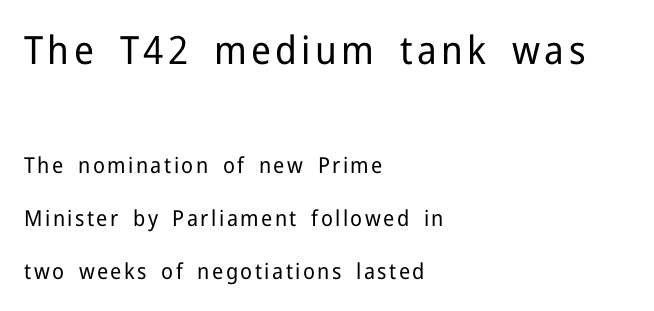
Between these two stacked blocks, the higher one wins on size. Note the varied advance widths — an 'i' is clearly narrower than an 'm'. Nope, no serifs anywhere on these letters. One-word summary of the alignment: left.
